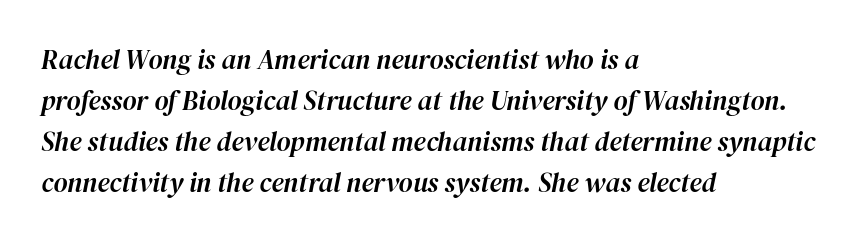
{"italic": "yes", "lean": "right", "slant_degrees": 12, "underline": "no", "align": "left", "line_spacing": "normal", "line_spacing_ratio": 1.52, "letter_spacing": "normal", "letter_spacing_em": 0.0, "glyph_px": 27}
